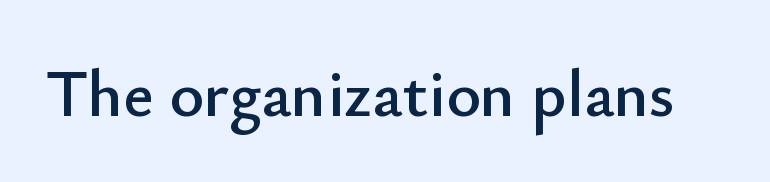
{"serif": "no", "italic": "no", "width": "normal", "stroke_contrast": "low", "x_height": "small", "monospaced": "no", "underline": "no", "letter_spacing": "normal", "letter_spacing_em": 0.0, "glyph_px": 66}
